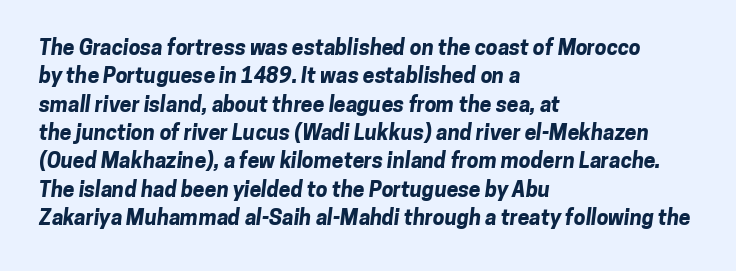
Q: Is the text bold? A: Yes.
Q: Is the text underlined? A: No.
Q: How is the paragraph aligned? A: Left-aligned.
Q: Is the spacing between letters normal or unusually wide? A: Normal.
Q: Is the spacing between lines tight, normal or loose? A: Normal.
